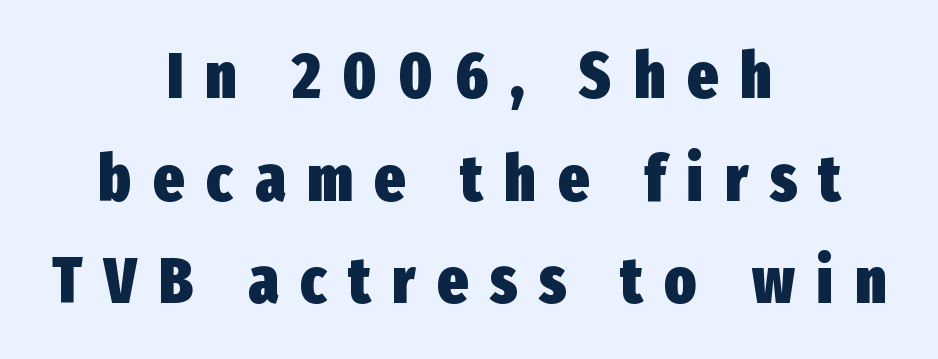
The image shows 65 px heavy, condensed sans-serif type, upright; set centered, normal line spacing (1.58x), unusually wide letter spacing (+0.34 em), not underlined; low stroke contrast and a medium x-height.
